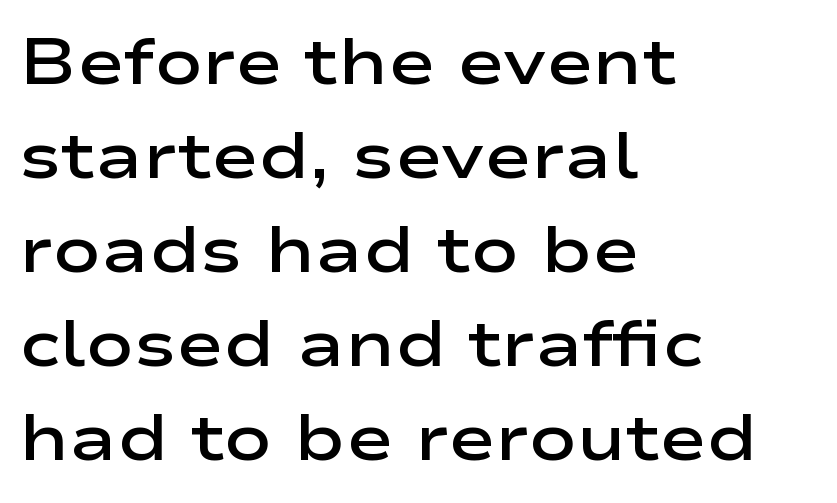
Q: Is the text bold? A: Semi-bold.
Q: Is the text italic (slanted)? A: No, it is upright.
Q: Is the typeface a serif or a sans-serif typeface? A: Sans-serif.
Q: Is the text underlined? A: No.
Q: How is the paragraph aligned? A: Left-aligned.
Q: Is the spacing between letters normal or unusually wide? A: Normal.
Q: Is the spacing between lines tight, normal or loose? A: Normal.
Q: Width (condensed, normal, or wide)? A: Wide.
Q: Stroke contrast? A: Low.
Q: x-height? A: Medium.
Q: Monospaced? A: No.
